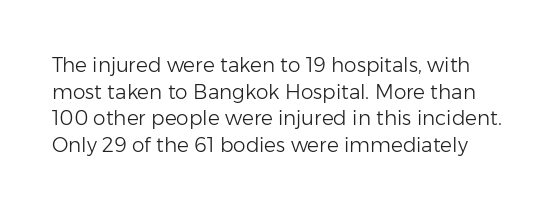
Between one letter and the next there's only the usual sliver of space. The rows are spaced the way most documents space them. No italicization has been applied; the sample stays upright. Type without underlining. The font is comparable to plain body text, perhaps lighter.
